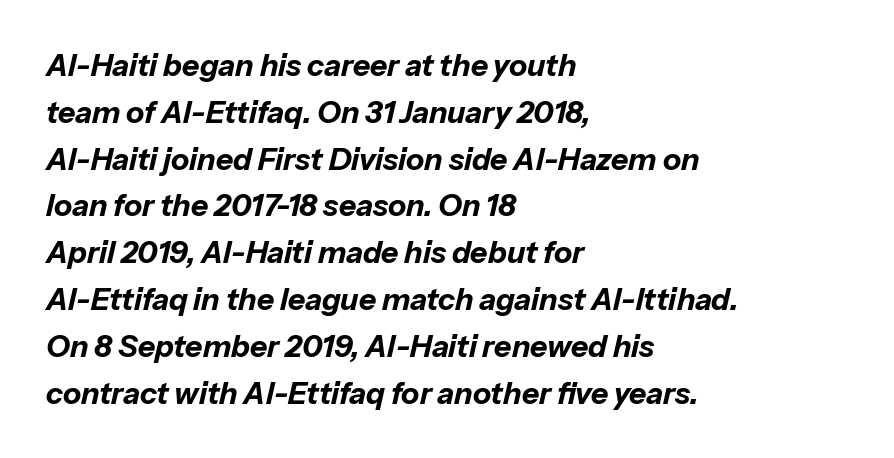
{"italic": "yes", "lean": "right", "slant_degrees": 13, "bold": "yes", "weight": "bold", "width": "normal", "stroke_contrast": "low", "x_height": "medium", "monospaced": "no", "underline": "no", "align": "left", "line_spacing": "normal", "line_spacing_ratio": 1.56, "letter_spacing": "normal", "letter_spacing_em": 0.0, "glyph_px": 30}
